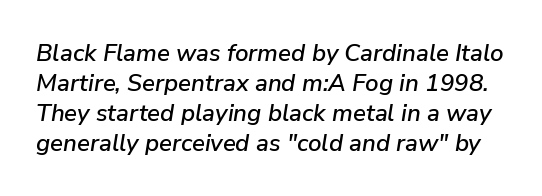
Q: Is the text italic (slanted)? A: Yes, it leans right by about 9 degrees.
Q: Is the text underlined? A: No.
Q: Is the spacing between letters normal or unusually wide? A: Normal.
Q: Is the spacing between lines tight, normal or loose? A: Normal.
